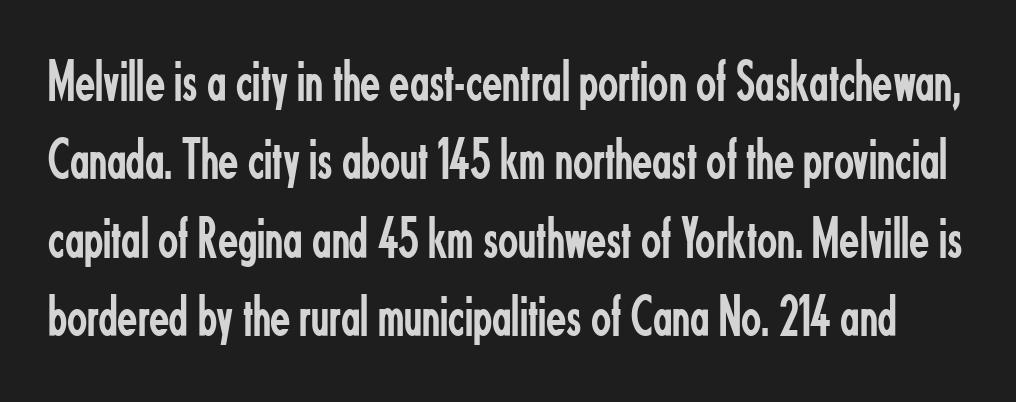
Q: Is the text bold? A: No.
Q: Is the text italic (slanted)? A: No, it is upright.
Q: Is the typeface a serif or a sans-serif typeface? A: Sans-serif.
Q: Is the text underlined? A: No.
Q: Is the spacing between letters normal or unusually wide? A: Normal.
Q: Is the spacing between lines tight, normal or loose? A: Normal.
Q: Width (condensed, normal, or wide)? A: Condensed.
Q: Stroke contrast? A: Low.
Q: x-height? A: Small.
Q: Monospaced? A: No.
